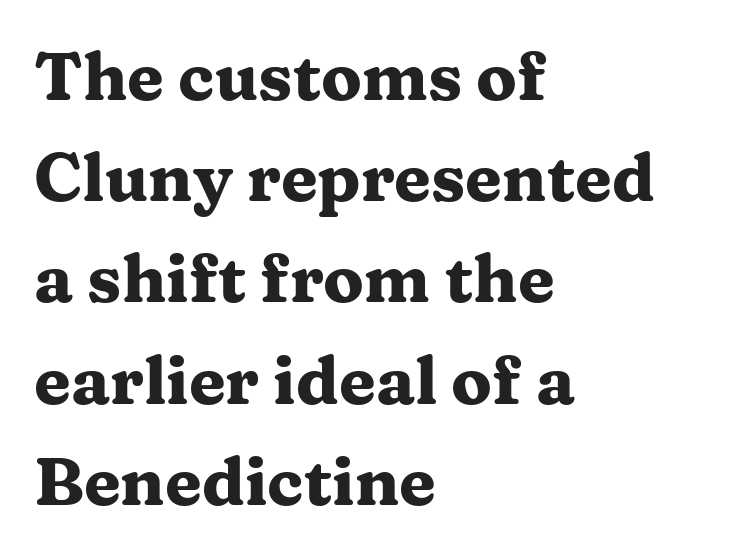
{"serif": "yes", "italic": "no", "bold": "yes", "weight": "heavy", "width": "wide", "stroke_contrast": "medium", "x_height": "medium", "monospaced": "no", "underline": "no", "align": "left", "line_spacing": "normal", "line_spacing_ratio": 1.51, "letter_spacing": "normal", "letter_spacing_em": 0.0, "glyph_px": 67}
